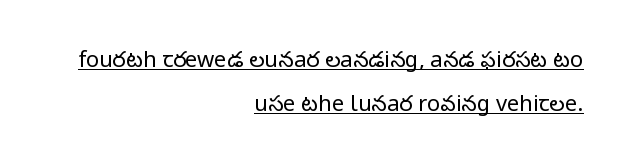
The image shows 22 px text type, upright; set right-aligned, loose line spacing (2.01x), normal letter spacing, underlined.
